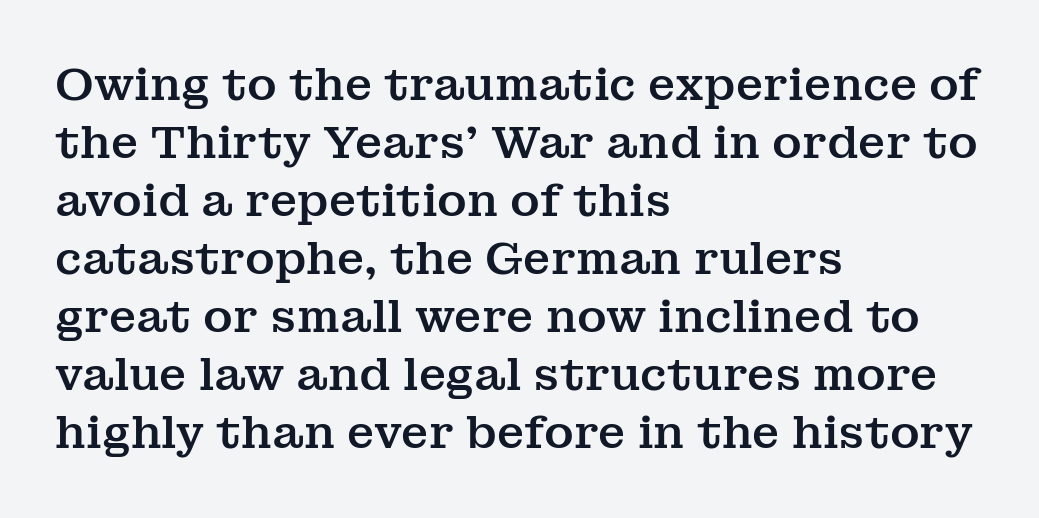
{"serif": "yes", "italic": "no", "width": "normal", "stroke_contrast": "medium", "x_height": "medium", "monospaced": "no", "underline": "no", "align": "left", "line_spacing": "normal", "line_spacing_ratio": 1.29, "letter_spacing": "normal", "letter_spacing_em": 0.0, "glyph_px": 45}
